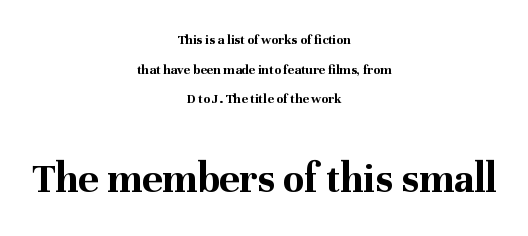
How are the letters spaced? Ordinarily, with no added tracking. The passage shown stacks its lines with a broad gap. The glyphs are unaccompanied by any horizontal stroke below them. You could not count columns in this text — the font is proportionally spaced. I'd describe the lettering as bold — thick and assertive.
